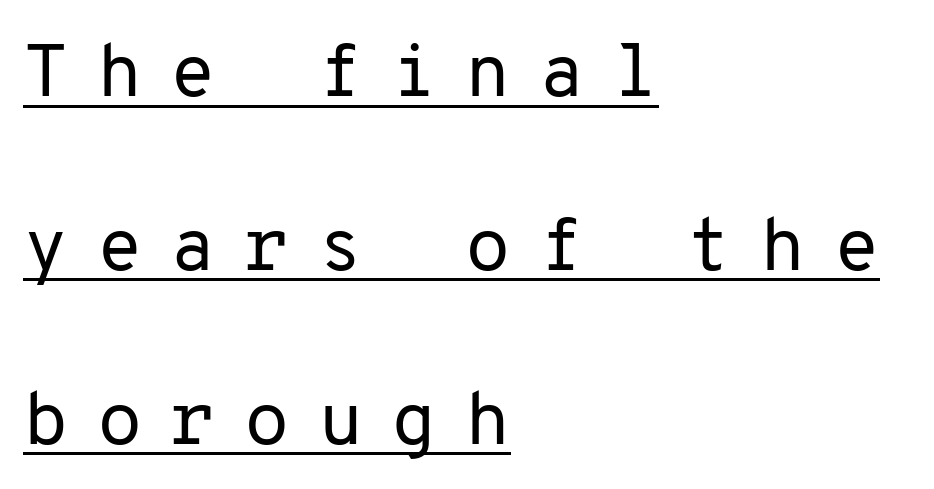
The image shows 74 px regular-weight sans-serif type, upright, monospaced; set left-aligned, loose line spacing (2.35x), unusually wide letter spacing (+0.38 em), underlined; low stroke contrast and a medium x-height.
